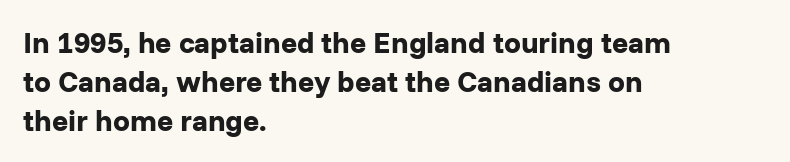
Heavy, bold letterforms. If you drew a ruler down the left edge, every line would touch it. Short note: letters normally spaced. Unlike italic type, these characters show no tilt at all. The letters advance in unequal steps, a hallmark of proportional type. The lines sit at an ordinary, default distance from one another.
